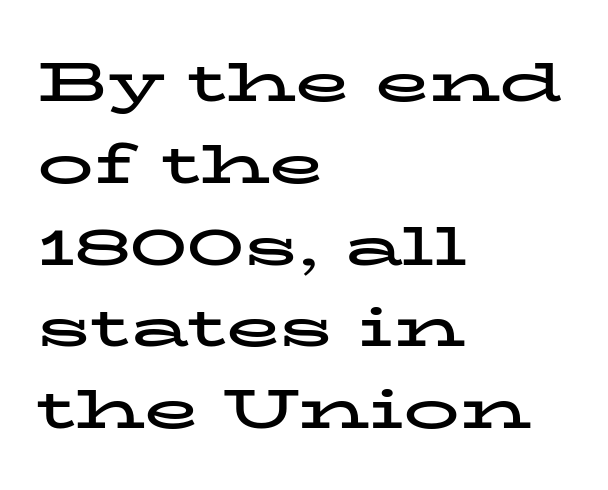
Q: Is the text bold? A: Yes.
Q: Is the text italic (slanted)? A: No, it is upright.
Q: Is the typeface a serif or a sans-serif typeface? A: Serif.
Q: Is the text underlined? A: No.
Q: How is the paragraph aligned? A: Left-aligned.
Q: Is the spacing between letters normal or unusually wide? A: Normal.
Q: Is the spacing between lines tight, normal or loose? A: Normal.
Q: Width (condensed, normal, or wide)? A: Wide.
Q: Stroke contrast? A: Low.
Q: x-height? A: Medium.
Q: Monospaced? A: No.
